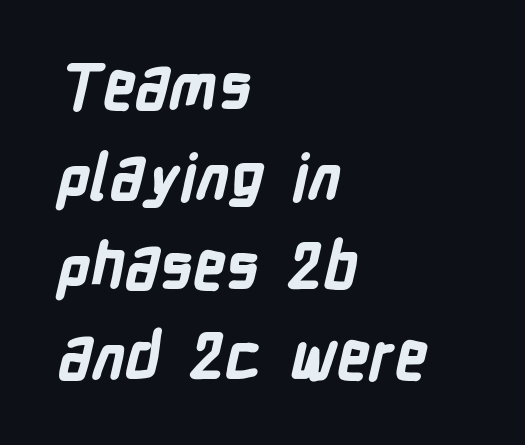
The image shows 63 px bold, condensed sans-serif type; set left-aligned, normal line spacing (1.43x), normal letter spacing, not underlined; low stroke contrast and a medium x-height.
